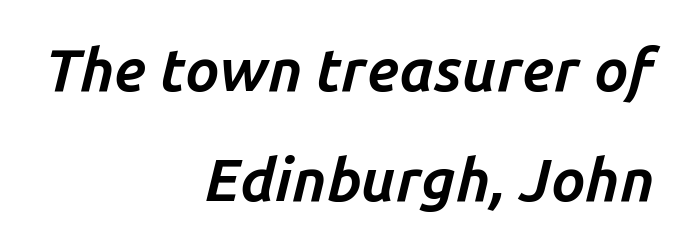
The image shows 60 px bold type, italic (leaning right); set right-aligned, line spacing 1.84x, normal letter spacing, not underlined; low stroke contrast and a medium x-height.
